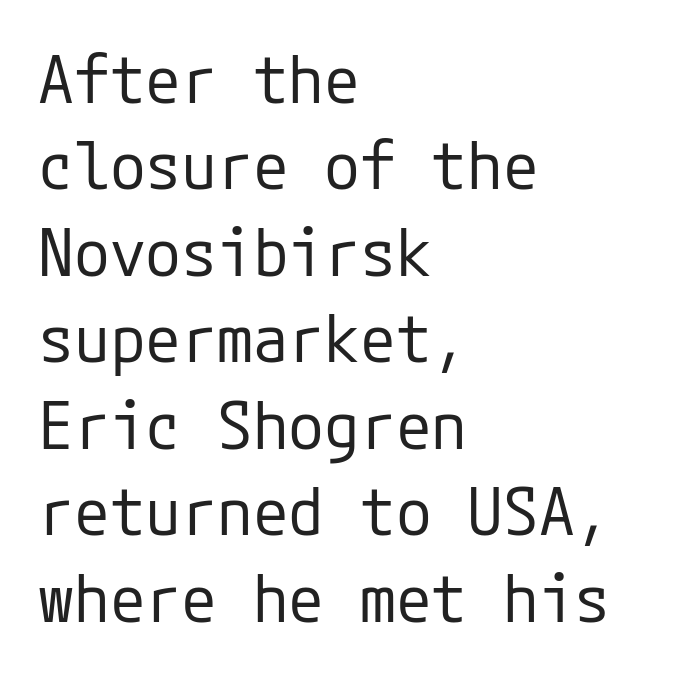
{"serif": "no", "italic": "no", "bold": "no", "weight": "regular", "width": "normal", "stroke_contrast": "low", "x_height": "medium", "underline": "no", "align": "left", "line_spacing": "normal", "line_spacing_ratio": 1.33, "letter_spacing": "normal", "letter_spacing_em": 0.0, "glyph_px": 65}
